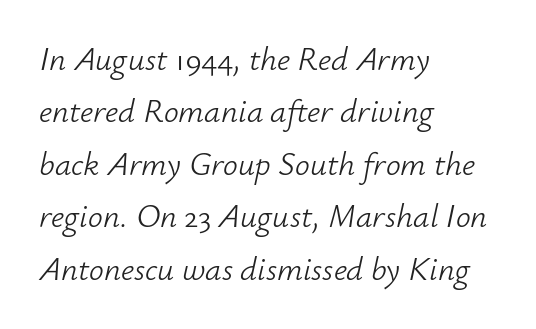
{"italic": "yes", "lean": "right", "slant_degrees": 12, "bold": "no", "weight": "light", "width": "normal", "stroke_contrast": "low", "x_height": "small", "monospaced": "no", "underline": "no", "align": "left", "line_spacing": "normal", "line_spacing_ratio": 1.59, "letter_spacing": "normal", "letter_spacing_em": 0.0, "glyph_px": 33}
